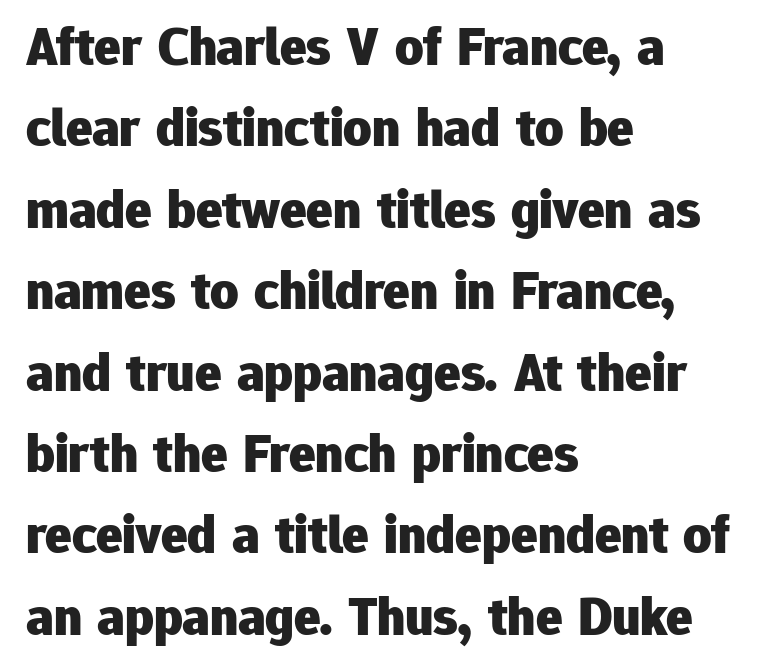
The passage shown is not underscored anywhere. In terms of letterform style, serifs are entirely absent. The rendering keeps characters at their native spacing. You could not count columns in this text — the font is proportionally spaced.
